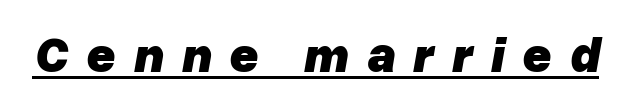
Style check: oblique. The letterforms stand isolated, each surrounded by extra space. The font is running at its bold setting. The string is rendered with underlining switched on. Character widths vary here, with narrow letters taking less room than wide ones.
